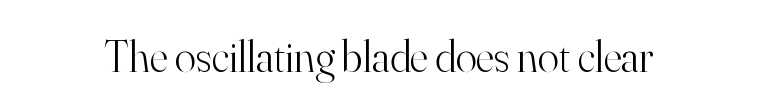
Character widths vary here, with narrow letters taking less room than wide ones. The zone under the glyphs is completely vacant. This sample uses an upright cut, with every glyph sitting square on the baseline. Stroke terminals: seriffed. Weight: in the light-to-regular range. The letterforms sit shoulder to shoulder at normal distance.
